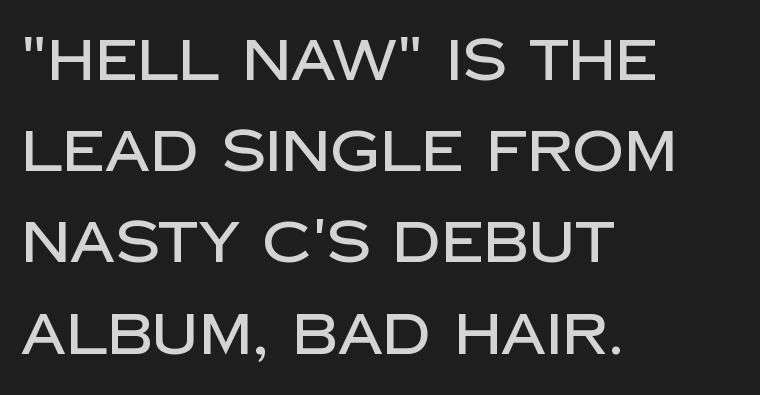
{"serif": "no", "italic": "no", "width": "normal", "stroke_contrast": "low", "x_height": "large", "monospaced": "no", "underline": "no", "align": "left", "line_spacing": "normal", "line_spacing_ratio": 1.6, "letter_spacing": "normal", "letter_spacing_em": 0.0, "glyph_px": 57}
